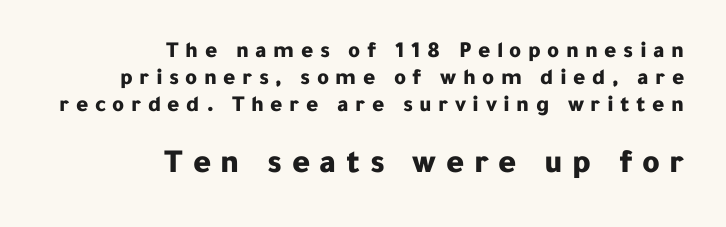
The image shows 34 px bold sans-serif type, upright; set right-aligned, line spacing 1.17x, unusually wide letter spacing (+0.28 em), not underlined; the second (bottom) block is 1.48x larger; low stroke contrast and a medium x-height.
